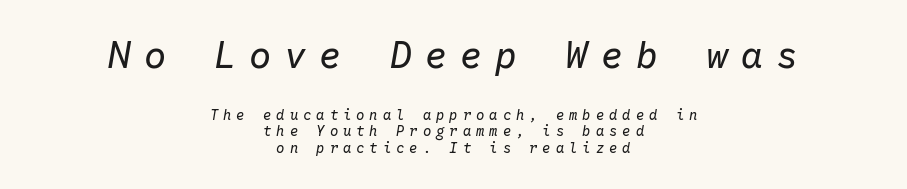
{"italic": "yes", "lean": "right", "slant_degrees": 10, "bold": "no", "weight": "regular", "width": "normal", "stroke_contrast": "low", "x_height": "medium", "monospaced": "yes", "underline": "no", "align": "center", "line_spacing_ratio": 1.19, "letter_spacing": "wide", "letter_spacing_em": 0.35, "larger_block": "first", "size_ratio": 2.64, "glyph_px": 37}
